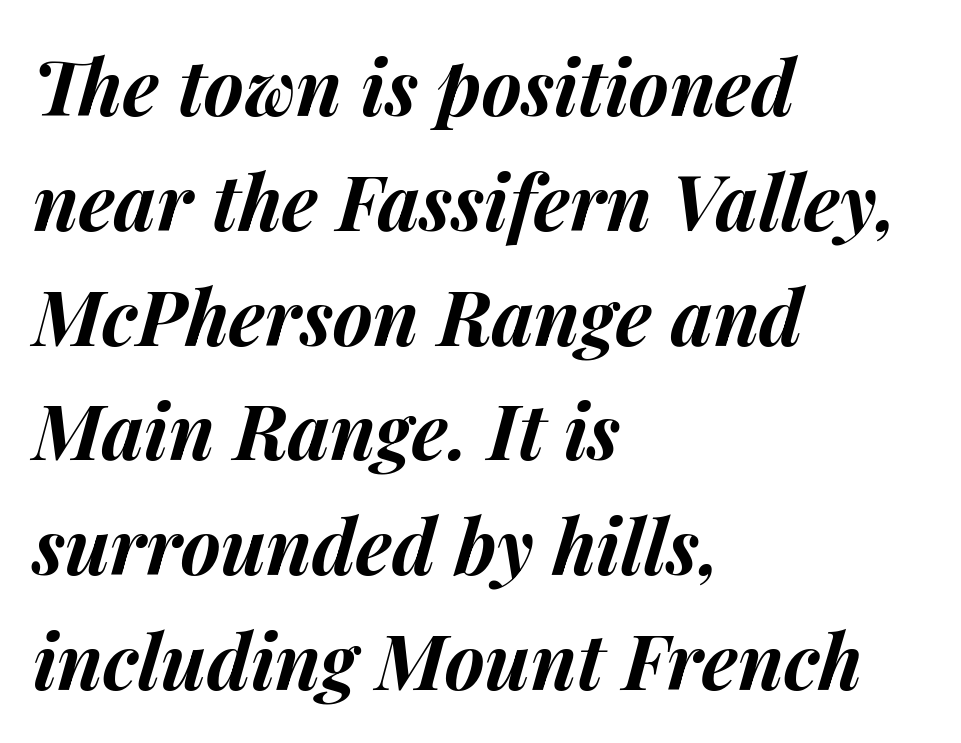
Q: Is the text bold? A: Yes.
Q: Is the text italic (slanted)? A: Yes, it leans right by about 14 degrees.
Q: Is the text underlined? A: No.
Q: How is the paragraph aligned? A: Left-aligned.
Q: Is the spacing between letters normal or unusually wide? A: Normal.
Q: Is the spacing between lines tight, normal or loose? A: Normal.
Q: Width (condensed, normal, or wide)? A: Normal.
Q: Stroke contrast? A: Medium.
Q: x-height? A: Medium.
Q: Monospaced? A: No.
